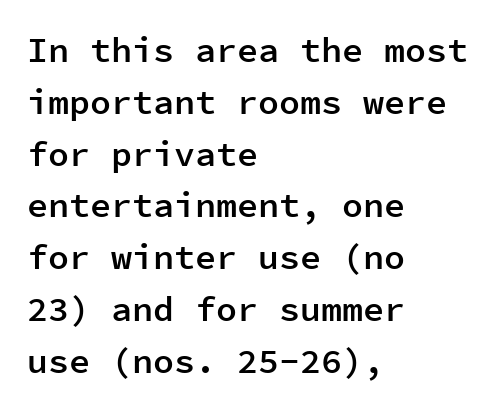
The image shows 35 px semibold sans-serif type, upright, monospaced; set left-aligned, normal line spacing (1.48x), normal letter spacing, not underlined; low stroke contrast and a medium x-height.
